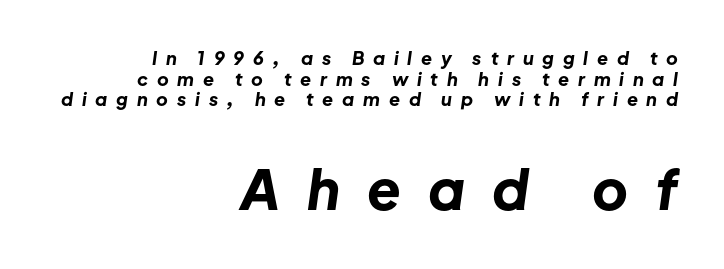
The leading is snug, giving the passage a crowded texture. You could not count columns in this text — the font is proportionally spaced. Descenders hang freely into open space. The letters in the lower block stand taller than those in the block above. If you drew a line through each stem, it would be angled. Horizontal alignment here is rightward, an uncommon choice for prose.
